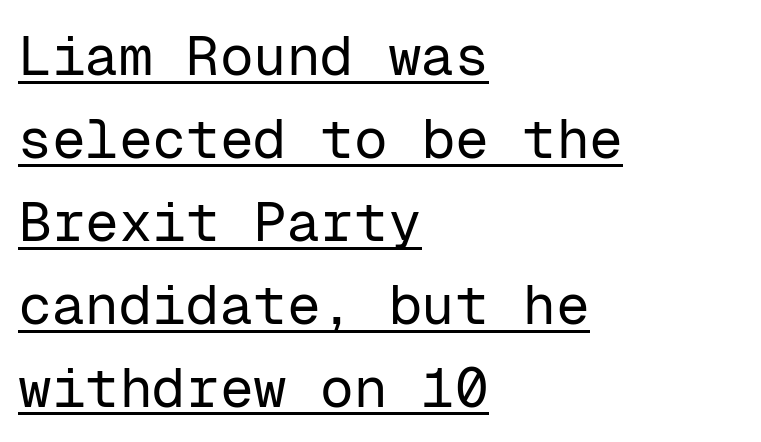
The image shows 56 px regular-weight sans-serif type, upright, monospaced; set left-aligned, normal line spacing (1.48x), normal letter spacing, underlined; low stroke contrast and a medium x-height.
